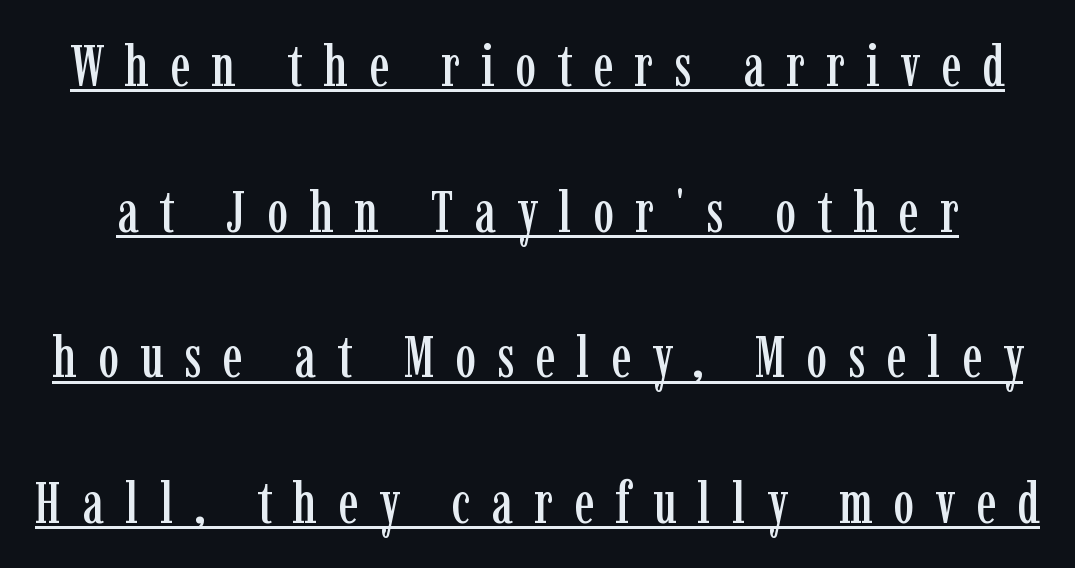
The image shows 59 px condensed serif type, upright; set loose line spacing (2.47x), unusually wide letter spacing (+0.36 em), underlined; low stroke contrast and a medium x-height.
